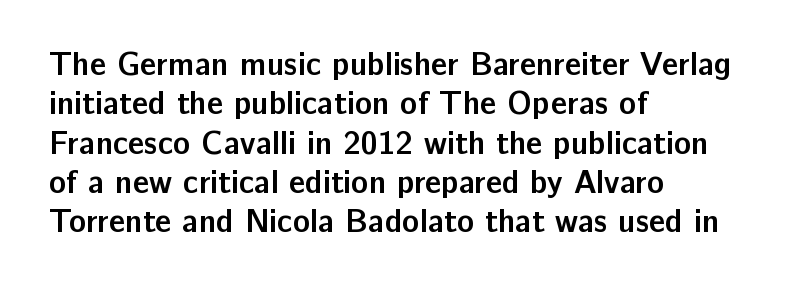
{"serif": "no", "italic": "no", "bold": "yes", "weight": "semibold", "width": "normal", "stroke_contrast": "low", "x_height": "medium", "monospaced": "no", "underline": "no", "align": "left", "line_spacing_ratio": 1.23, "letter_spacing": "normal", "letter_spacing_em": 0.0, "glyph_px": 32}
